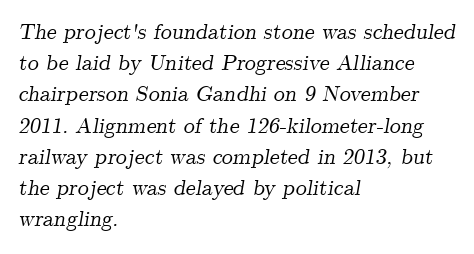
The image shows 22 px text type, italic (leaning right); set left-aligned, normal line spacing (1.42x), normal letter spacing, not underlined.
